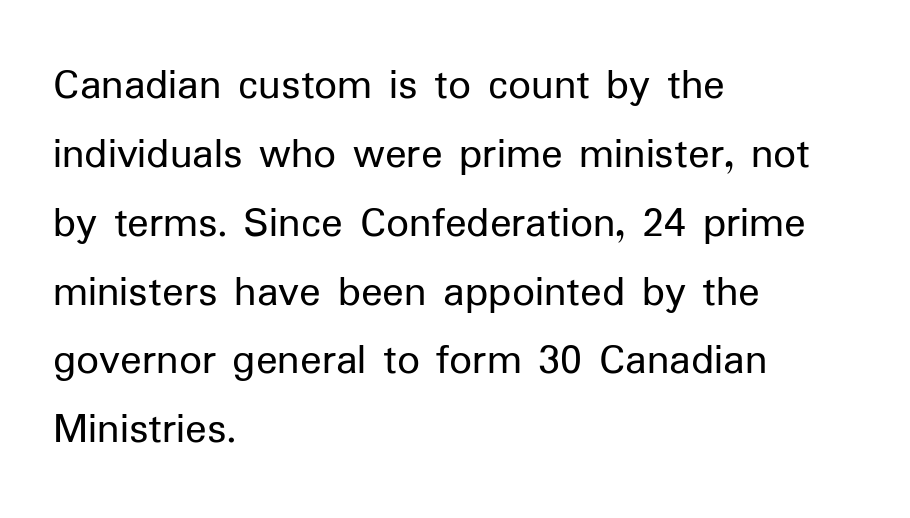
{"serif": "no", "italic": "no", "bold": "no", "weight": "regular", "width": "normal", "stroke_contrast": "low", "x_height": "medium", "monospaced": "no", "underline": "no", "align": "left", "line_spacing": "normal", "line_spacing_ratio": 1.53, "letter_spacing": "normal", "letter_spacing_em": 0.0, "glyph_px": 45}
